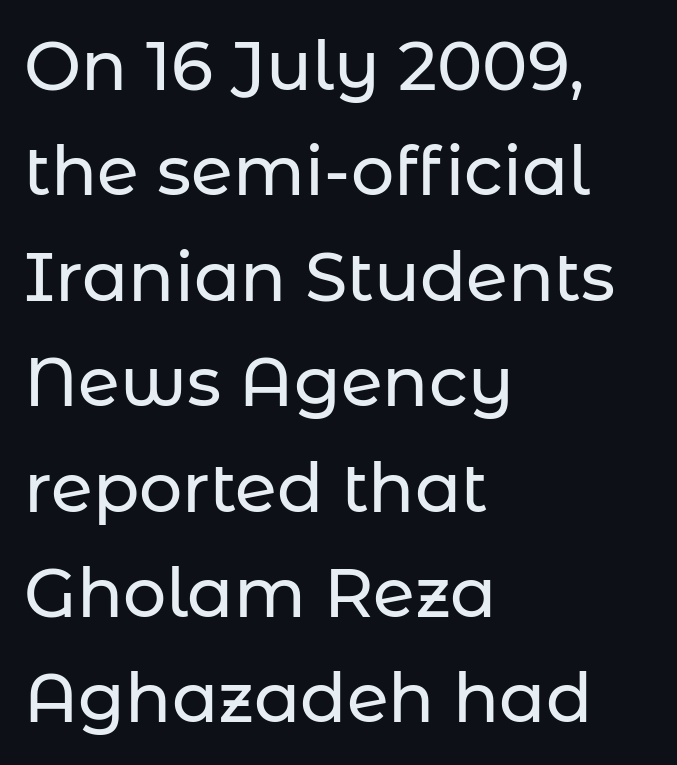
Q: Is the text italic (slanted)? A: No, it is upright.
Q: Is the typeface a serif or a sans-serif typeface? A: Sans-serif.
Q: Is the text underlined? A: No.
Q: How is the paragraph aligned? A: Left-aligned.
Q: Is the spacing between letters normal or unusually wide? A: Normal.
Q: Is the spacing between lines tight, normal or loose? A: Normal.
Q: Width (condensed, normal, or wide)? A: Normal.
Q: Stroke contrast? A: Low.
Q: x-height? A: Medium.
Q: Monospaced? A: No.
